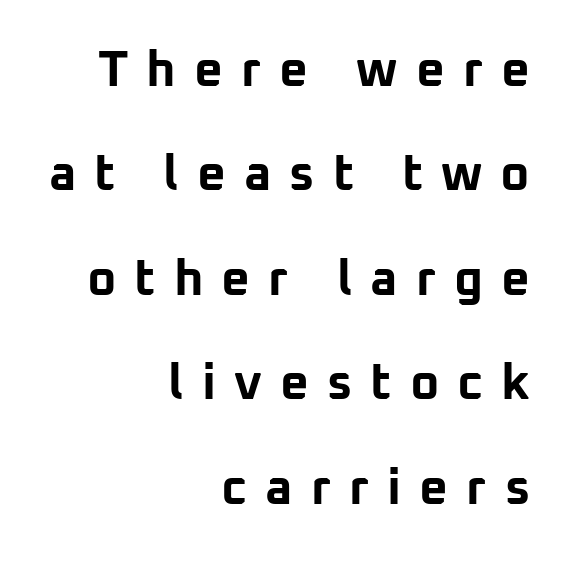
Q: Is the text bold? A: Yes.
Q: Is the text italic (slanted)? A: No, it is upright.
Q: Is the typeface a serif or a sans-serif typeface? A: Sans-serif.
Q: Is the text underlined? A: No.
Q: How is the paragraph aligned? A: Right-aligned.
Q: Is the spacing between letters normal or unusually wide? A: Unusually wide.
Q: Is the spacing between lines tight, normal or loose? A: Loose.
Q: Width (condensed, normal, or wide)? A: Normal.
Q: Stroke contrast? A: Low.
Q: x-height? A: Medium.
Q: Monospaced? A: No.
